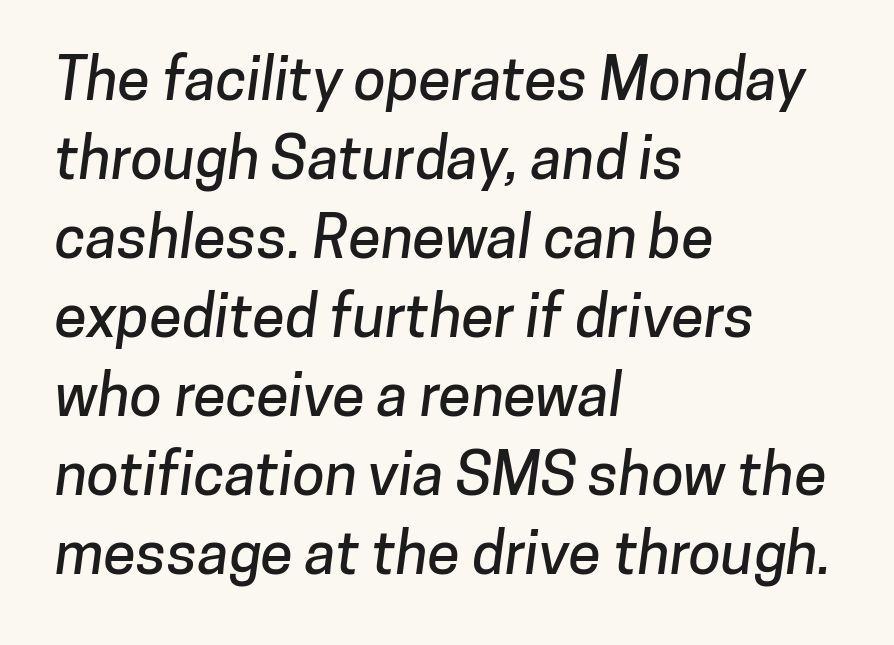
Q: Is the typeface a serif or a sans-serif typeface? A: Sans-serif.
Q: Is the text underlined? A: No.
Q: How is the paragraph aligned? A: Left-aligned.
Q: Is the spacing between letters normal or unusually wide? A: Normal.
Q: Is the spacing between lines tight, normal or loose? A: Normal.
Q: Width (condensed, normal, or wide)? A: Normal.
Q: Stroke contrast? A: Low.
Q: x-height? A: Medium.
Q: Monospaced? A: No.
